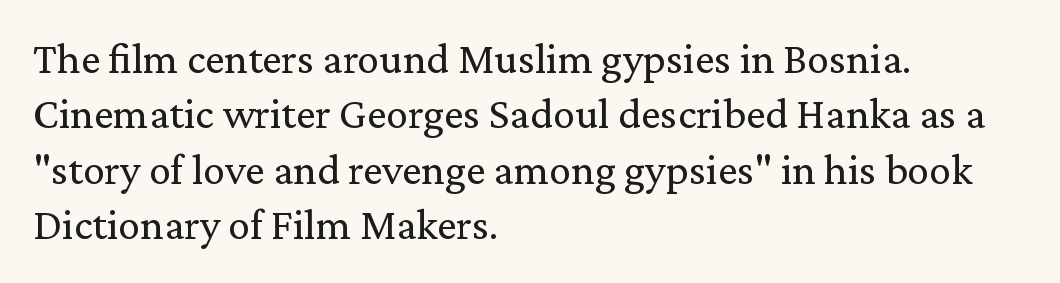
A typesetter would call this zero additional tracking. The characters are drawn with everyday or finer stroke widths. The text was rendered using a seriffed face with decorative stroke endings. This is roman type, the default non-slanted kind. The foot of each line stays bare and open. The space between consecutive lines is moderate.
